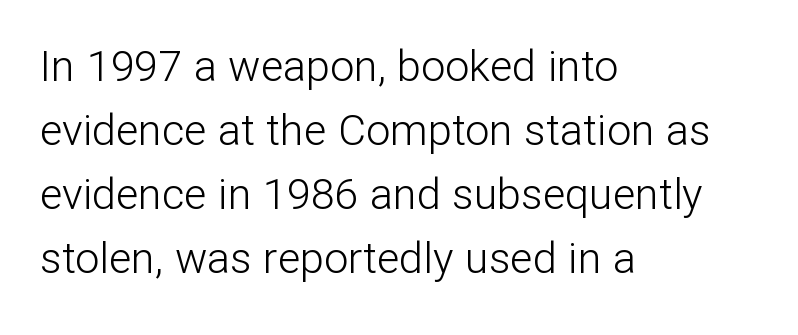
The image shows 43 px light sans-serif type, upright; set left-aligned, normal line spacing (1.49x), normal letter spacing, not underlined; low stroke contrast and a medium x-height.
